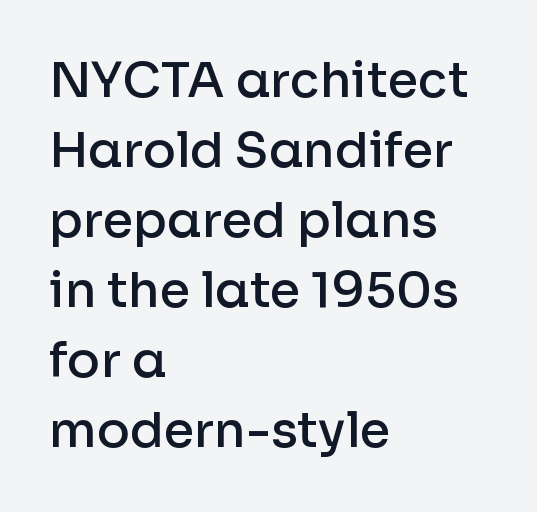
The image shows 49 px semibold sans-serif type, upright; set left-aligned, normal line spacing (1.43x), normal letter spacing, not underlined; low stroke contrast and a medium x-height.
